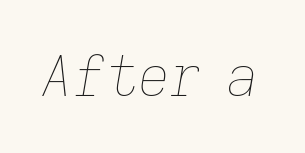
{"italic": "yes", "lean": "right", "slant_degrees": 9, "bold": "no", "weight": "thin", "width": "normal", "stroke_contrast": "low", "x_height": "medium", "monospaced": "no", "underline": "no", "letter_spacing": "normal", "letter_spacing_em": 0.0, "glyph_px": 56}
